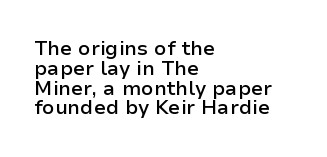
Compared with an ordinary text face, these strokes are moderately heavier — a semibold. The baseline area is clear. Observe the ordinary spacing: letters are neighbours, not strangers. When letters stand straight like this, we call the style roman or upright. The paragraph shown leans on its left margin. Notice how descenders almost collide with the ascenders below — that's tight leading.
